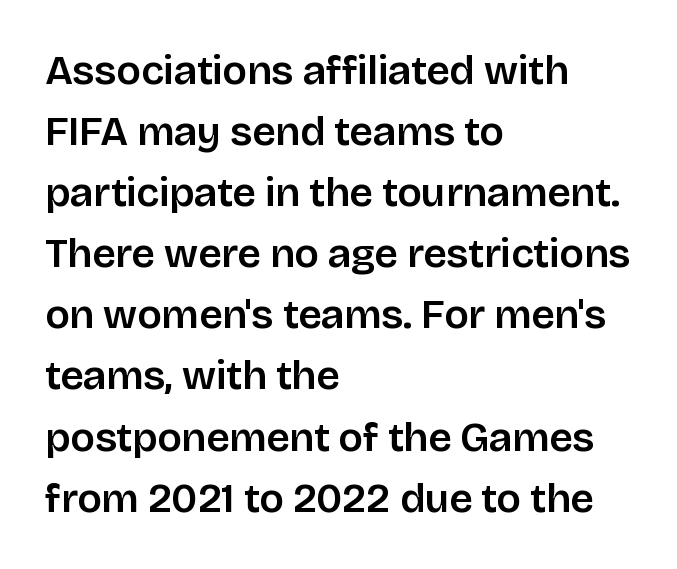
{"serif": "no", "italic": "no", "width": "normal", "stroke_contrast": "low", "x_height": "large", "monospaced": "no", "underline": "no", "align": "left", "line_spacing": "normal", "line_spacing_ratio": 1.49, "letter_spacing": "normal", "letter_spacing_em": 0.0, "glyph_px": 41}
